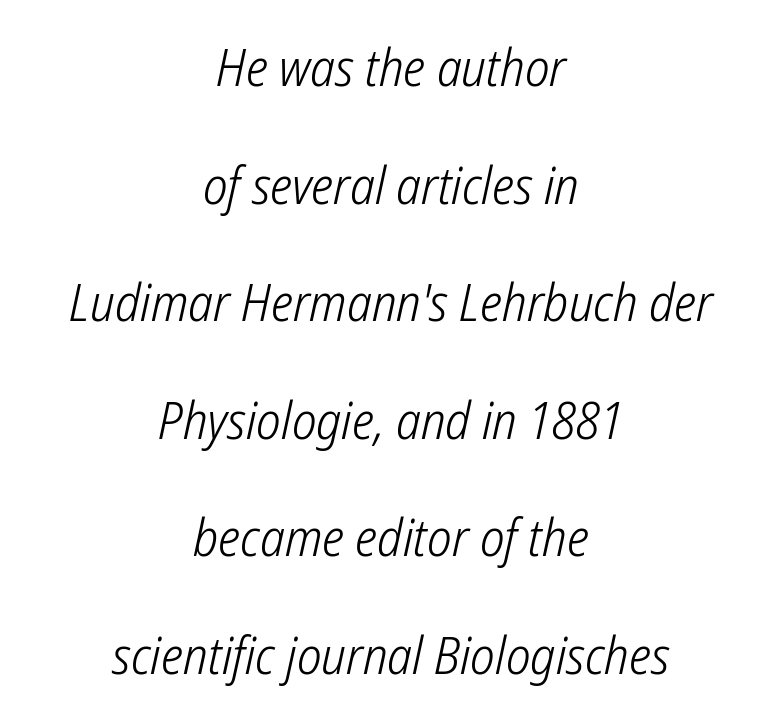
Does extra space separate the letters? No, they use regular spacing. The weight would be labelled regular, book, light, or lighter still. The face used here is proportionally spaced, like ordinary book or web type. To sum up the face: it is a sans, with no serifs. This rendering uses center alignment, leaving both contours irregular but symmetric. No word sits above an underline.
